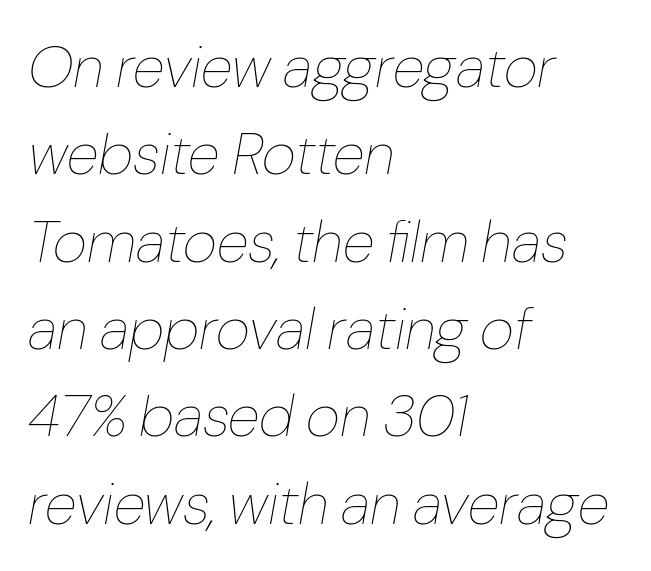
{"italic": "yes", "lean": "right", "slant_degrees": 10, "bold": "no", "weight": "thin", "width": "normal", "stroke_contrast": "low", "x_height": "medium", "monospaced": "no", "underline": "no", "align": "left", "line_spacing": "normal", "line_spacing_ratio": 1.48, "letter_spacing": "normal", "letter_spacing_em": 0.0, "glyph_px": 59}
